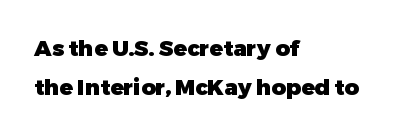
Leftover space on each line is placed entirely after the last word. Vertical strokes here are truly vertical. Thick stems and heavy bowls — unmistakably bold. There is no visible air inserted between adjacent glyphs. Descenders are the only things crossing below the line.
